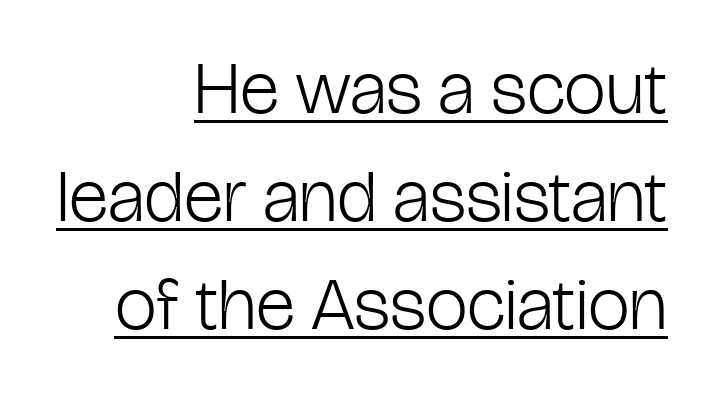
{"serif": "no", "italic": "no", "bold": "no", "weight": "light", "width": "condensed", "stroke_contrast": "low", "x_height": "medium", "monospaced": "no", "underline": "yes", "align": "right", "line_spacing": "normal", "line_spacing_ratio": 1.44, "letter_spacing": "normal", "letter_spacing_em": 0.0, "glyph_px": 75}
